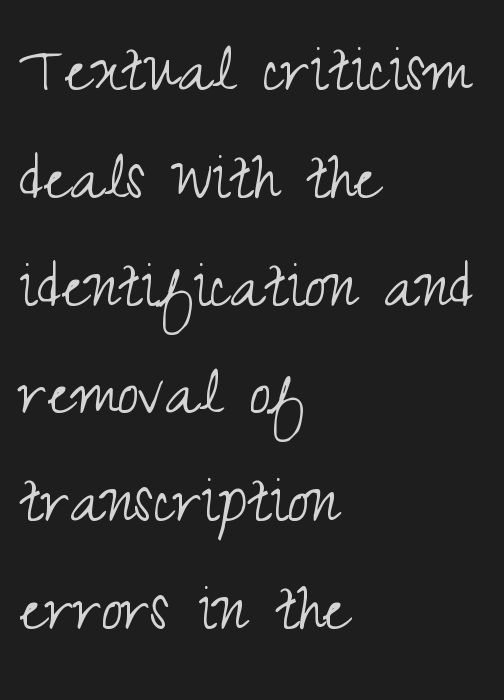
{"serif": "no", "italic": "no", "bold": "no", "weight": "light", "width": "condensed", "stroke_contrast": "medium", "x_height": "small", "monospaced": "no", "underline": "no", "align": "left", "line_spacing": "normal", "line_spacing_ratio": 1.4, "letter_spacing": "normal", "letter_spacing_em": 0.0, "glyph_px": 77}
